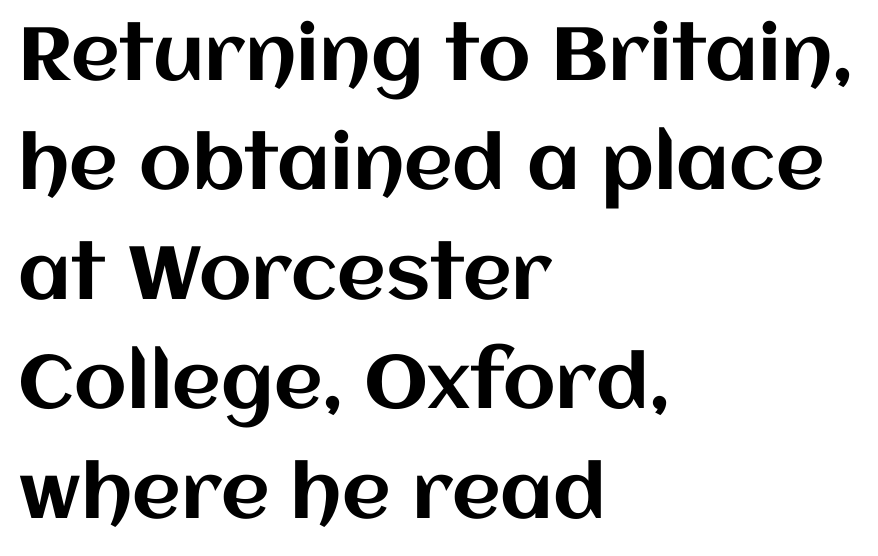
Q: Is the text italic (slanted)? A: No, it is upright.
Q: Is the text underlined? A: No.
Q: How is the paragraph aligned? A: Left-aligned.
Q: Is the spacing between letters normal or unusually wide? A: Normal.
Q: Is the spacing between lines tight, normal or loose? A: Normal.
Q: Width (condensed, normal, or wide)? A: Normal.
Q: Stroke contrast? A: Medium.
Q: x-height? A: Large.
Q: Monospaced? A: No.
